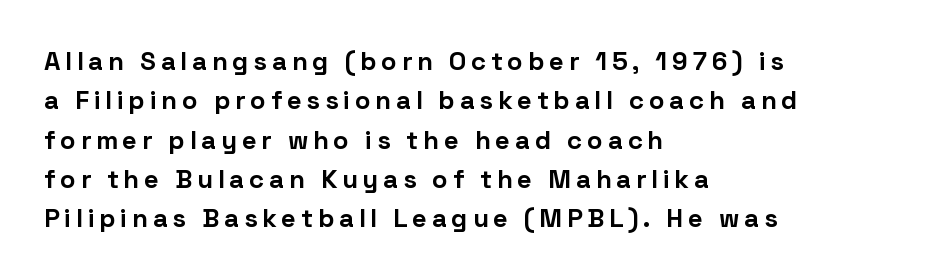
The image shows 26 px bold type, upright; set left-aligned, normal line spacing (1.51x), not underlined.
